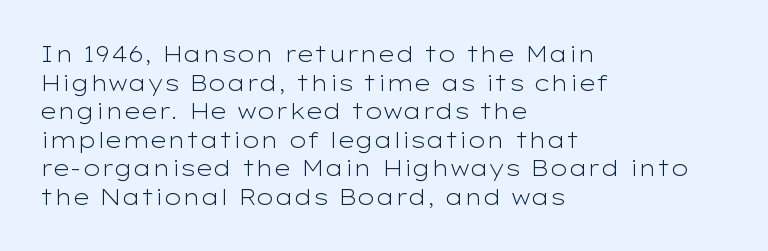
Check the space under the baseline: it is left empty. Characters follow at the spacing the type designer built in. These glyphs show unthickened strokes, regular width or finer. This is the regular roman posture of the typeface. A typesetter would call this leading conventional body-copy spacing. The compositor pushed each line to the left boundary.
